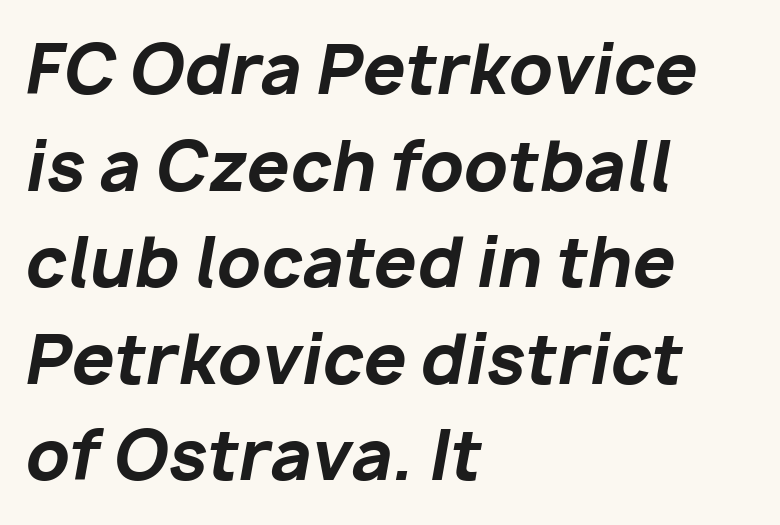
Q: Is the text bold? A: Yes.
Q: Is the text italic (slanted)? A: Yes, it leans right by about 10 degrees.
Q: Is the text underlined? A: No.
Q: How is the paragraph aligned? A: Left-aligned.
Q: Is the spacing between letters normal or unusually wide? A: Normal.
Q: Is the spacing between lines tight, normal or loose? A: Normal.
Q: Width (condensed, normal, or wide)? A: Normal.
Q: Stroke contrast? A: Low.
Q: x-height? A: Medium.
Q: Monospaced? A: No.
